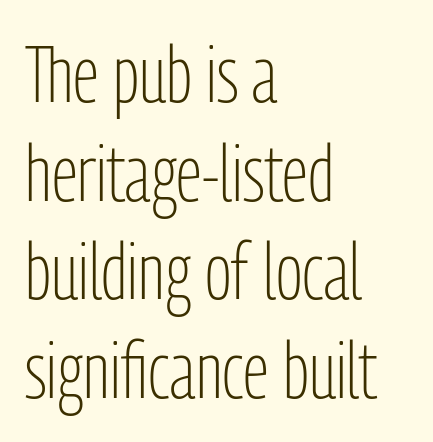
Q: Is the text bold? A: No.
Q: Is the text italic (slanted)? A: No, it is upright.
Q: Is the typeface a serif or a sans-serif typeface? A: Sans-serif.
Q: Is the text underlined? A: No.
Q: How is the paragraph aligned? A: Left-aligned.
Q: Is the spacing between letters normal or unusually wide? A: Normal.
Q: Is the spacing between lines tight, normal or loose? A: Normal.
Q: Width (condensed, normal, or wide)? A: Condensed.
Q: Stroke contrast? A: Low.
Q: x-height? A: Medium.
Q: Monospaced? A: No.
